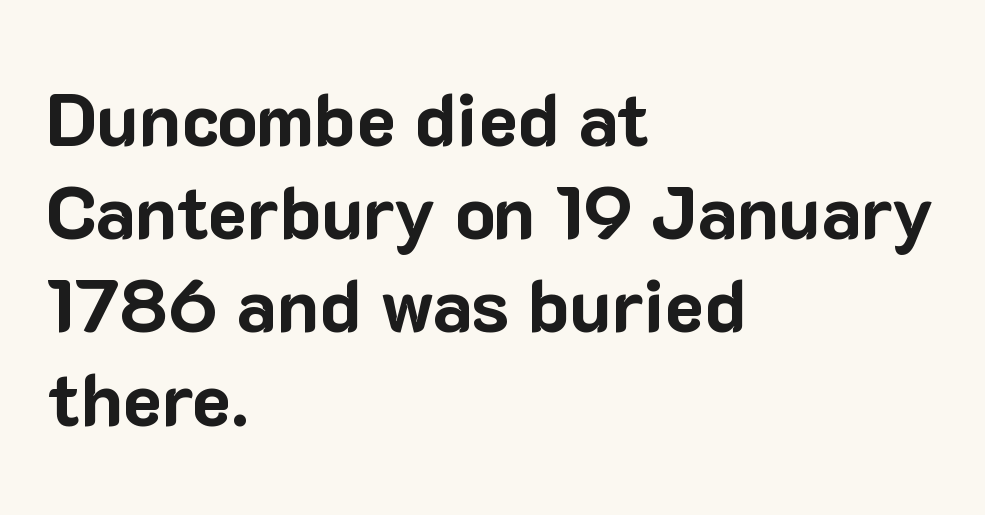
The image shows 74 px bold sans-serif type, upright; set left-aligned, normal line spacing (1.26x), normal letter spacing, not underlined; low stroke contrast and a medium x-height.
